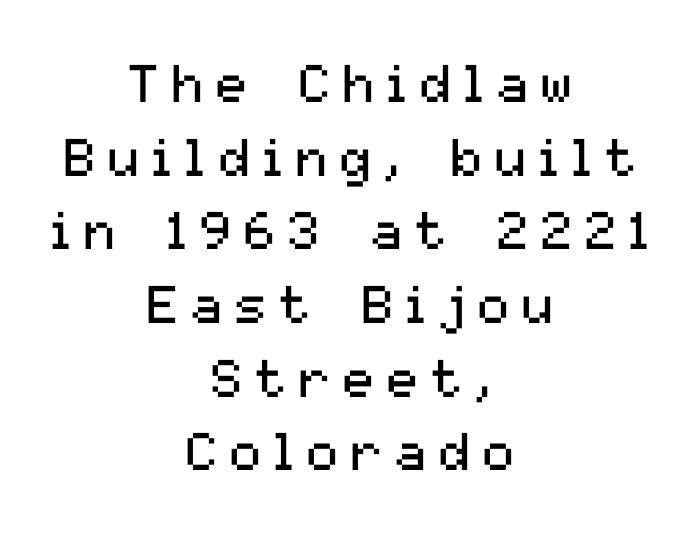
Q: Is the text bold? A: No.
Q: Is the text italic (slanted)? A: No, it is upright.
Q: Is the typeface a serif or a sans-serif typeface? A: Sans-serif.
Q: Is the text underlined? A: No.
Q: How is the paragraph aligned? A: Centered.
Q: Is the spacing between letters normal or unusually wide? A: Unusually wide.
Q: Is the spacing between lines tight, normal or loose? A: Normal.
Q: Width (condensed, normal, or wide)? A: Normal.
Q: Stroke contrast? A: Medium.
Q: x-height? A: Medium.
Q: Monospaced? A: No.
